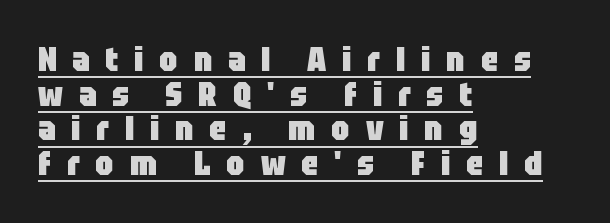
A typesetter would call this proportional, since set widths differ per character. Look at the bottom of the vertical strokes: they stop flat, with no serifs. Rows of type sit shoulder to shoulder in the vertical direction. This is underlined copy, the kind a proofreader might mark for attention.
